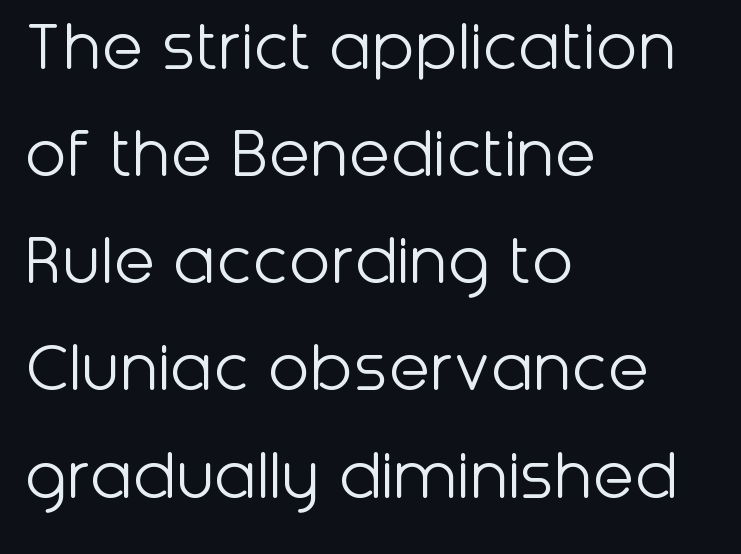
{"serif": "no", "italic": "no", "bold": "no", "weight": "light", "width": "normal", "stroke_contrast": "low", "x_height": "medium", "monospaced": "no", "underline": "no", "align": "left", "line_spacing": "normal", "line_spacing_ratio": 1.41, "letter_spacing": "normal", "letter_spacing_em": 0.0, "glyph_px": 76}
